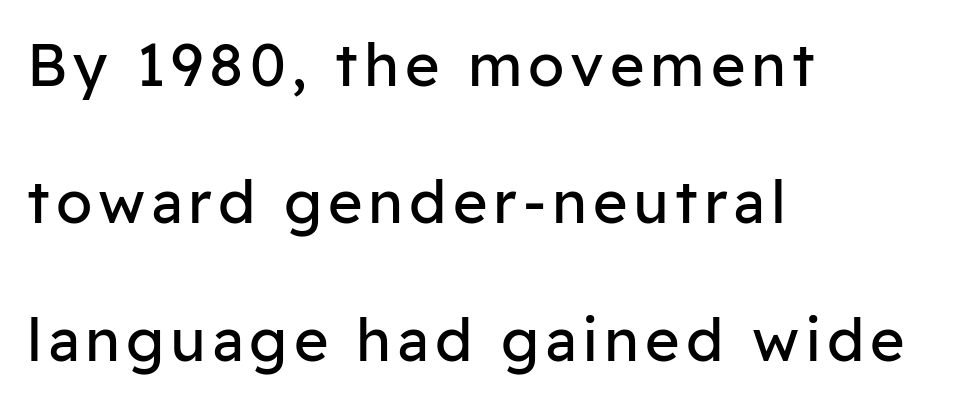
Vertical spacing — loose. Each row of text sits above clean, open space. Counters stay open thanks to moderate or lighter strokes. Is this a fixed-width face? No — the glyphs have proportional, varying widths. Stroke terminals: plain, sans-serif.
